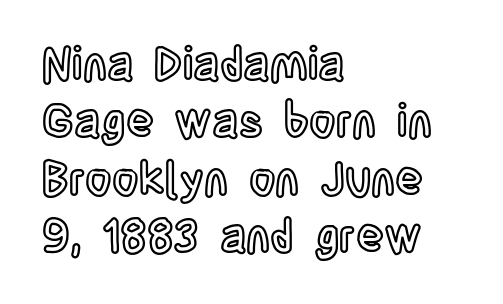
{"italic": "no", "width": "condensed", "x_height": "large", "monospaced": "no", "underline": "no", "align": "left", "line_spacing": "normal", "line_spacing_ratio": 1.25, "letter_spacing": "normal", "letter_spacing_em": 0.0, "glyph_px": 46}
